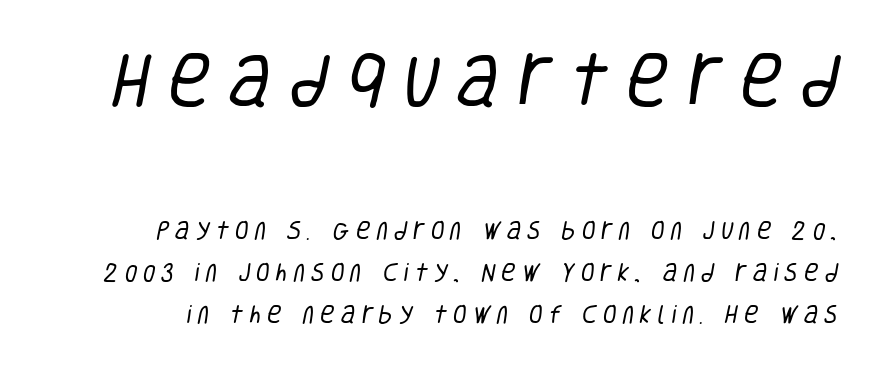
{"serif": "no", "bold": "no", "weight": "regular", "width": "condensed", "stroke_contrast": "low", "x_height": "large", "monospaced": "no", "underline": "no", "line_spacing": "loose", "line_spacing_ratio": 2.1, "letter_spacing": "wide", "letter_spacing_em": 0.3, "larger_block": "first", "size_ratio": 2.95, "glyph_px": 59}
